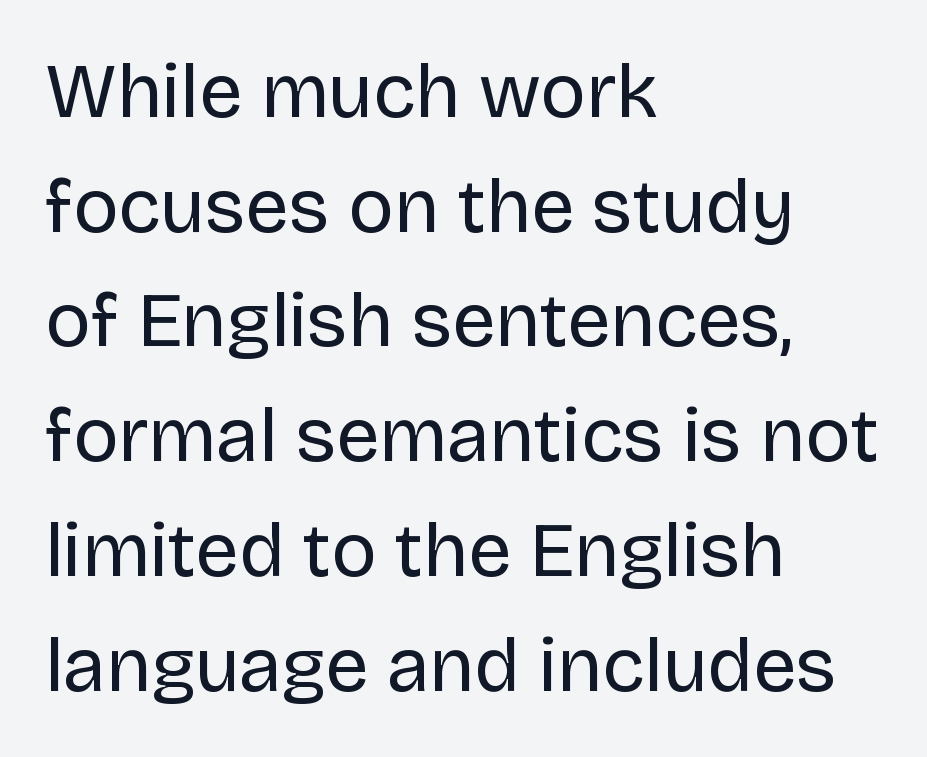
{"serif": "no", "italic": "no", "bold": "no", "weight": "regular", "width": "normal", "stroke_contrast": "low", "x_height": "large", "monospaced": "no", "underline": "no", "align": "left", "line_spacing": "normal", "line_spacing_ratio": 1.49, "letter_spacing": "normal", "letter_spacing_em": 0.0, "glyph_px": 77}
